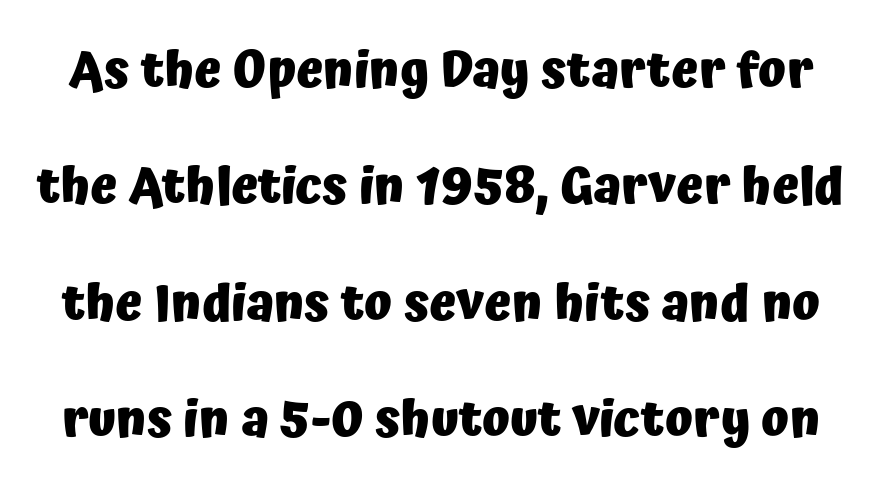
Q: Is the text bold? A: Yes.
Q: Is the text italic (slanted)? A: No, it is upright.
Q: Is the typeface a serif or a sans-serif typeface? A: Sans-serif.
Q: Is the text underlined? A: No.
Q: Is the spacing between letters normal or unusually wide? A: Normal.
Q: Is the spacing between lines tight, normal or loose? A: Loose.
Q: Width (condensed, normal, or wide)? A: Normal.
Q: Stroke contrast? A: Low.
Q: x-height? A: Medium.
Q: Monospaced? A: No.
